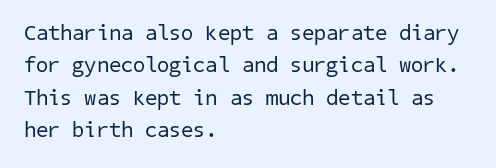
Q: Is the text bold? A: No.
Q: Is the text underlined? A: No.
Q: How is the paragraph aligned? A: Left-aligned.
Q: Is the spacing between letters normal or unusually wide? A: Normal.
Q: Is the spacing between lines tight, normal or loose? A: Normal.
